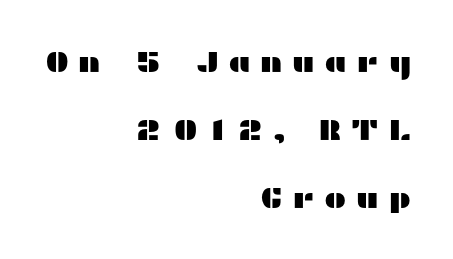
This is roman type, the default non-slanted kind. Beneath every word, the page is bare. Note: no serifs on the glyphs. This sample uses expanded letter spacing, leaving extra air between glyphs.
